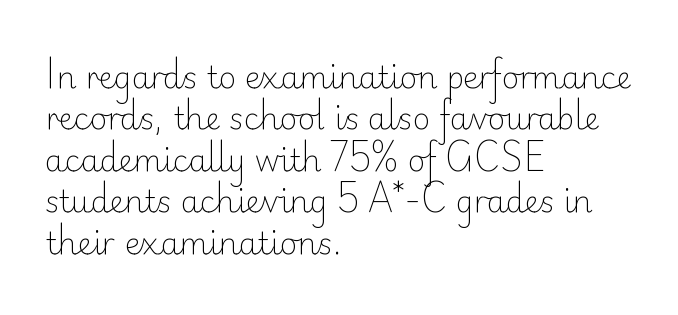
The image shows 30 px light sans-serif type, upright; set left-aligned, normal line spacing (1.38x), normal letter spacing, not underlined; low stroke contrast and a small x-height.
